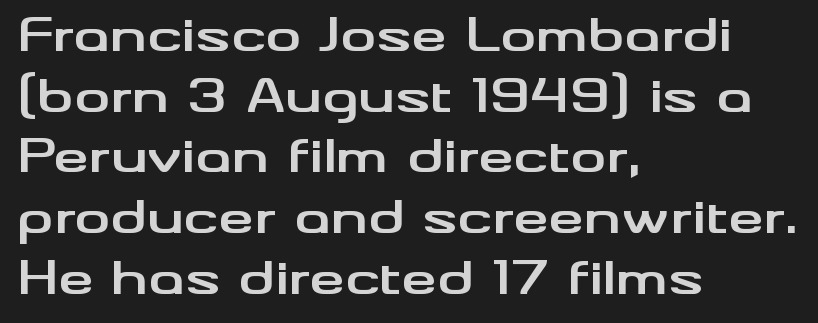
The image shows 45 px bold, wide sans-serif type, upright; set left-aligned, normal line spacing (1.35x), normal letter spacing, not underlined; medium stroke contrast and a small x-height.
